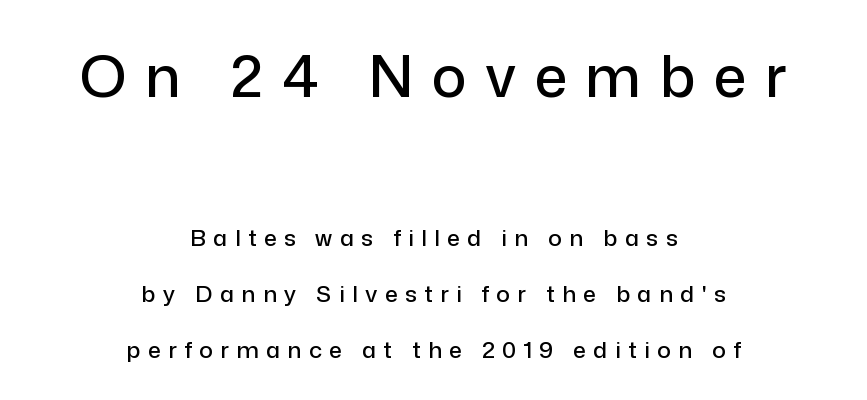
Q: Is the text italic (slanted)? A: No, it is upright.
Q: Is the typeface a serif or a sans-serif typeface? A: Sans-serif.
Q: Is the text underlined? A: No.
Q: How is the paragraph aligned? A: Centered.
Q: Is the spacing between letters normal or unusually wide? A: Unusually wide.
Q: Is the spacing between lines tight, normal or loose? A: Loose.
Q: Which block of text is set in a larger size, the first (top) or the second (bottom)? A: The first (top) one.
Q: Width (condensed, normal, or wide)? A: Normal.
Q: Stroke contrast? A: Low.
Q: x-height? A: Medium.
Q: Monospaced? A: No.
